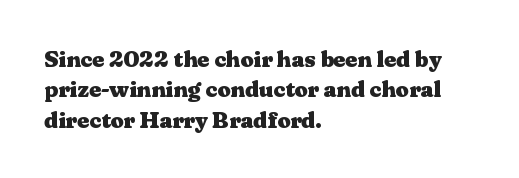
The image shows 23 px bold type, upright; set left-aligned, normal line spacing (1.32x), normal letter spacing, not underlined.
